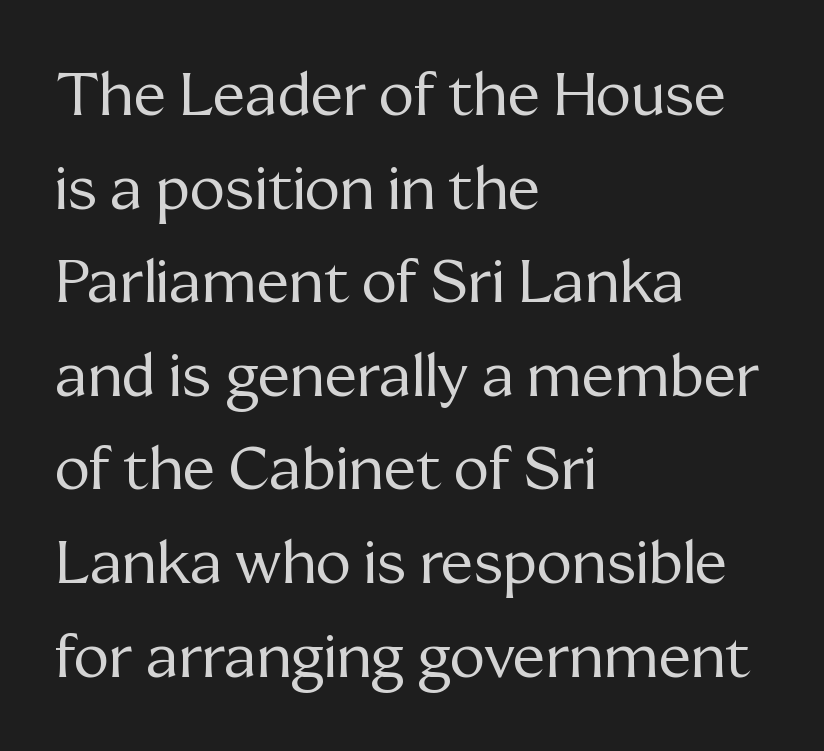
Glyph-to-glyph distance matches everyday printed text. The typeface chosen for these lines features serifs. The lines in this sample share a left origin and differ only in where they stop. Every character sits straight up, as roman type does. Is there much room between lines? A standard amount, neither cramped nor airy. Only glyphs here, with clear space below each row.
